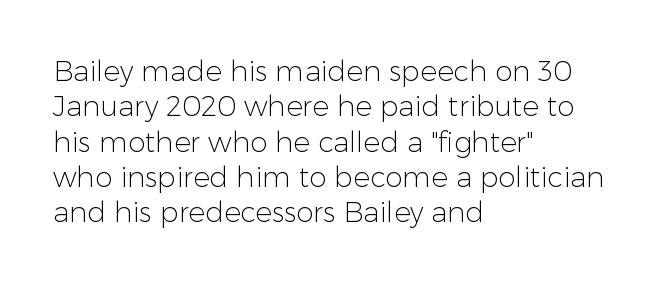
Q: Is the text bold? A: No.
Q: Is the text italic (slanted)? A: No, it is upright.
Q: Is the typeface a serif or a sans-serif typeface? A: Sans-serif.
Q: Is the text underlined? A: No.
Q: How is the paragraph aligned? A: Left-aligned.
Q: Is the spacing between letters normal or unusually wide? A: Normal.
Q: Is the spacing between lines tight, normal or loose? A: Normal.
Q: Width (condensed, normal, or wide)? A: Normal.
Q: Stroke contrast? A: Low.
Q: x-height? A: Medium.
Q: Monospaced? A: No.
